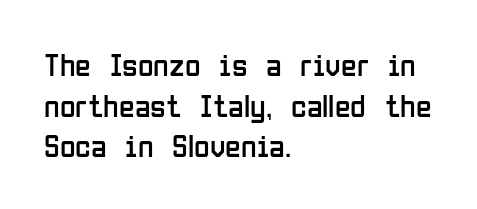
{"serif": "no", "italic": "no", "bold": "no", "weight": "regular", "width": "condensed", "stroke_contrast": "low", "x_height": "medium", "monospaced": "no", "underline": "no", "align": "left", "line_spacing": "normal", "line_spacing_ratio": 1.27, "letter_spacing": "normal", "letter_spacing_em": 0.0, "glyph_px": 32}
